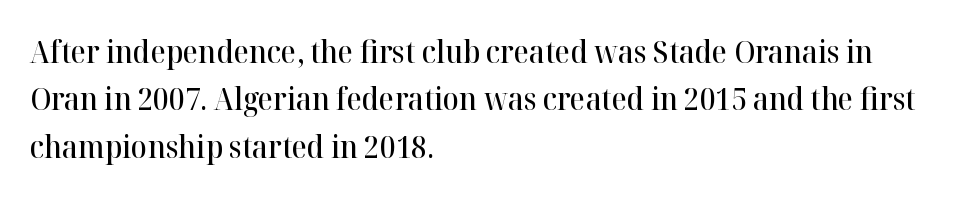
The image shows 30 px semibold serif type, upright; set left-aligned, normal line spacing (1.58x), normal letter spacing, not underlined; high stroke contrast and a medium x-height.
